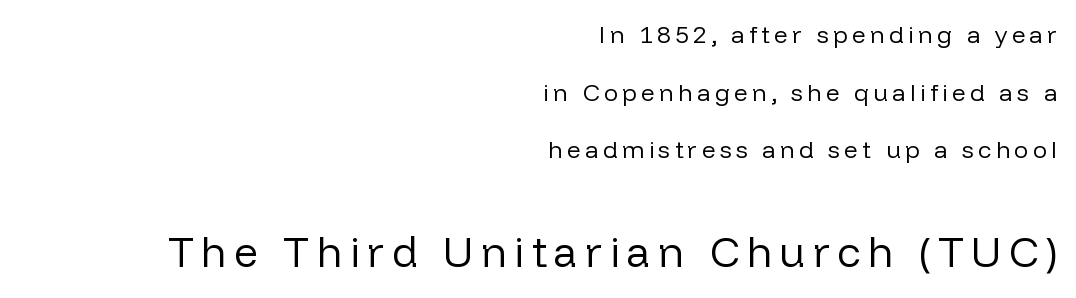
{"serif": "no", "italic": "no", "bold": "no", "weight": "regular", "width": "normal", "stroke_contrast": "low", "x_height": "medium", "monospaced": "no", "underline": "no", "align": "right", "line_spacing": "loose", "line_spacing_ratio": 2.4, "larger_block": "second", "size_ratio": 1.75, "glyph_px": 42}
